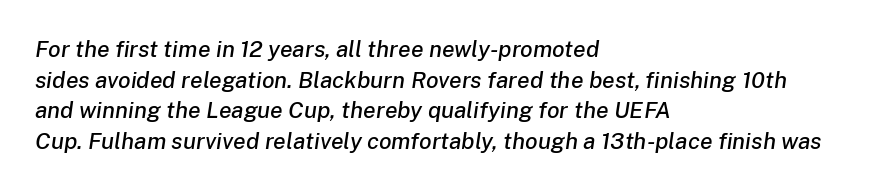
This rendering features lettering with no underline. Look at the tracking — it's just the regular setting, nothing added. Tall strokes in this sample are angled rather than plumb. The lines are quadded left. Evenly set lines give the paragraph a standard silhouette.
